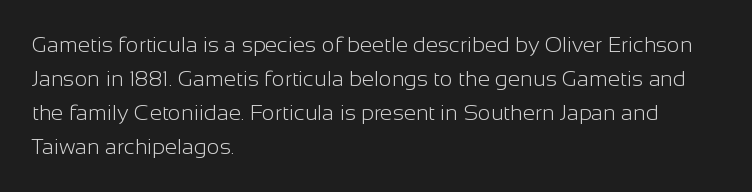
Caption: multi-line text, flush left, ragged right. Rendered with straight, roman letterforms. Beneath every word, the page is bare. Weight: not bold — regular or lighter. Nobody touched the tracking dial on this one. Vertically, the passage feels balanced, rows spaced as you'd expect.
